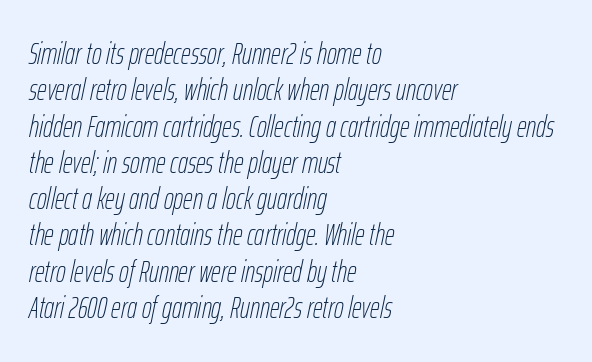
These lines keep a tight, regular rhythm from letter to letter. These lines are set flush left with a ragged right edge. The area under the type is left untouched. Slant detected: the letters are inclined.
